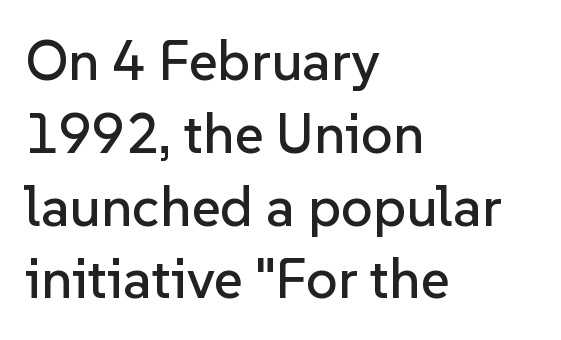
Q: Is the text italic (slanted)? A: No, it is upright.
Q: Is the typeface a serif or a sans-serif typeface? A: Sans-serif.
Q: Is the text underlined? A: No.
Q: How is the paragraph aligned? A: Left-aligned.
Q: Is the spacing between letters normal or unusually wide? A: Normal.
Q: Is the spacing between lines tight, normal or loose? A: Normal.
Q: Width (condensed, normal, or wide)? A: Normal.
Q: Stroke contrast? A: Low.
Q: x-height? A: Medium.
Q: Monospaced? A: No.
